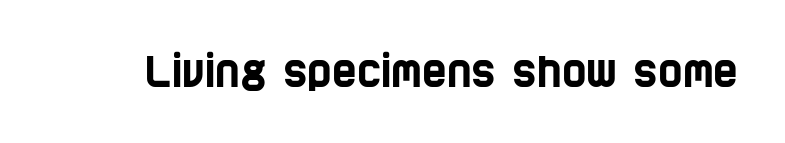
This rendering features lettering with no underline. The type is set solid horizontally, with unmodified tracking. Here the designer chose a conventional face with non-uniform glyph widths. I'd call this a sans setting — the letters go barefoot.
